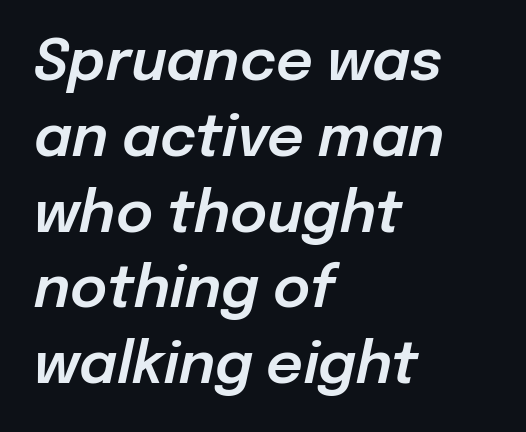
The image shows 57 px text type, italic (leaning right); set left-aligned, normal line spacing (1.33x), normal letter spacing, not underlined; low stroke contrast and a medium x-height.
